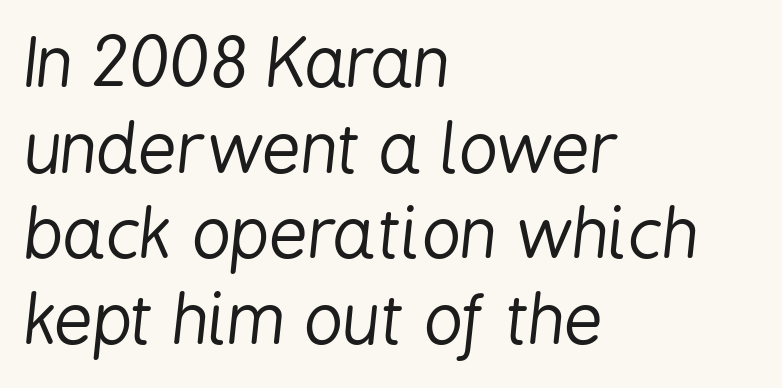
Think of a printed novel: that variable character pitch is what you see here. Leading matches the norm, producing a regular column. This rendering leaves character spacing at its baseline value. Bare-footed words on every line. Is the block centered? No — it sits flush against the left margin.
